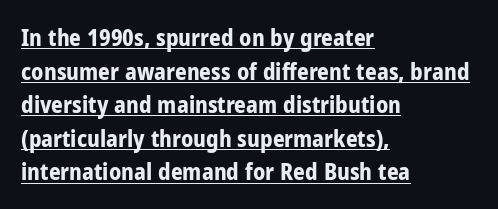
The passage shown has conventional tracking throughout. All the whitespace from short lines collects on the right. This is underlined copy, the kind a proofreader might mark for attention. If you drew a line through each stem, it would be perfectly vertical. These lines sit exactly where default settings would place them.
